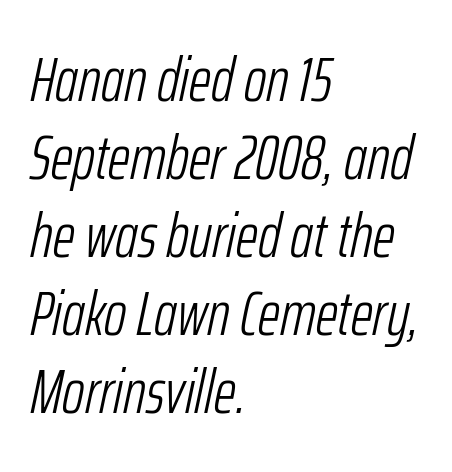
{"italic": "yes", "lean": "right", "slant_degrees": 12, "bold": "no", "weight": "light", "width": "condensed", "stroke_contrast": "low", "x_height": "medium", "monospaced": "no", "underline": "no", "align": "left", "line_spacing": "normal", "line_spacing_ratio": 1.26, "letter_spacing": "normal", "letter_spacing_em": 0.0, "glyph_px": 62}
